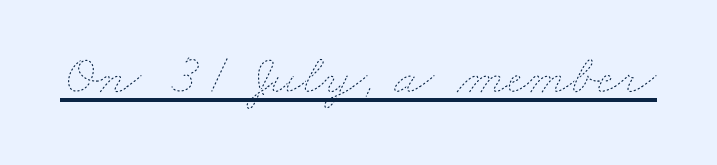
{"bold": "no", "weight": "thin", "width": "wide", "stroke_contrast": "low", "x_height": "small", "monospaced": "no", "underline": "yes", "letter_spacing": "normal", "letter_spacing_em": 0.0, "glyph_px": 58}
